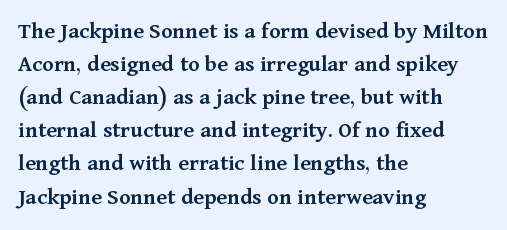
The image shows 24 px text type, upright; set left-aligned, normal line spacing (1.38x), normal letter spacing, not underlined.
